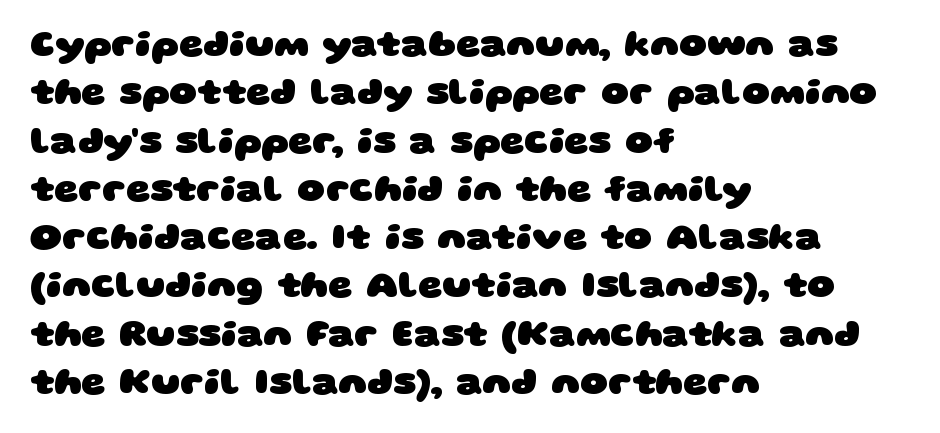
{"serif": "no", "bold": "yes", "weight": "heavy", "width": "wide", "stroke_contrast": "low", "x_height": "large", "monospaced": "no", "underline": "no", "align": "left", "line_spacing": "normal", "line_spacing_ratio": 1.27, "letter_spacing": "normal", "letter_spacing_em": 0.0, "glyph_px": 38}
